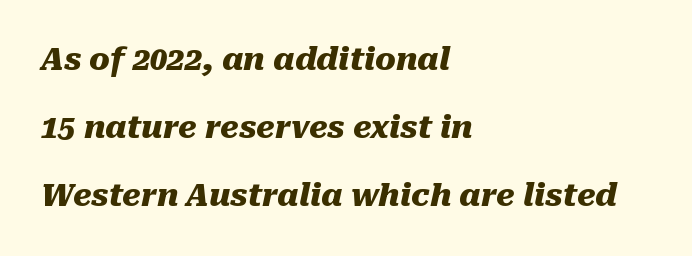
It's the slanting kind of type. The passage shown is typed in a proportional face where columns would drift. The rendering keeps characters at their native spacing. If you measured baseline to baseline, you'd find a long distance. Honestly, there is no underline to notice here at all.
